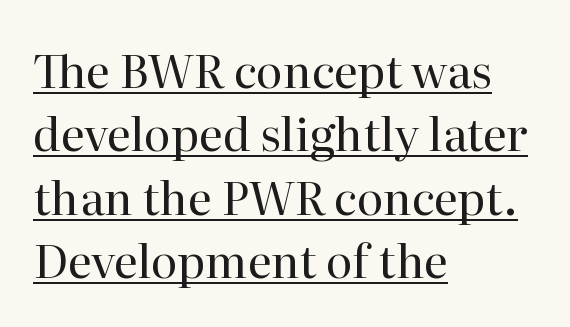
Q: Is the text bold? A: No.
Q: Is the text italic (slanted)? A: No, it is upright.
Q: Is the typeface a serif or a sans-serif typeface? A: Serif.
Q: Is the text underlined? A: Yes.
Q: How is the paragraph aligned? A: Left-aligned.
Q: Is the spacing between letters normal or unusually wide? A: Normal.
Q: Is the spacing between lines tight, normal or loose? A: Normal.
Q: Width (condensed, normal, or wide)? A: Normal.
Q: Stroke contrast? A: High.
Q: x-height? A: Medium.
Q: Monospaced? A: No.
